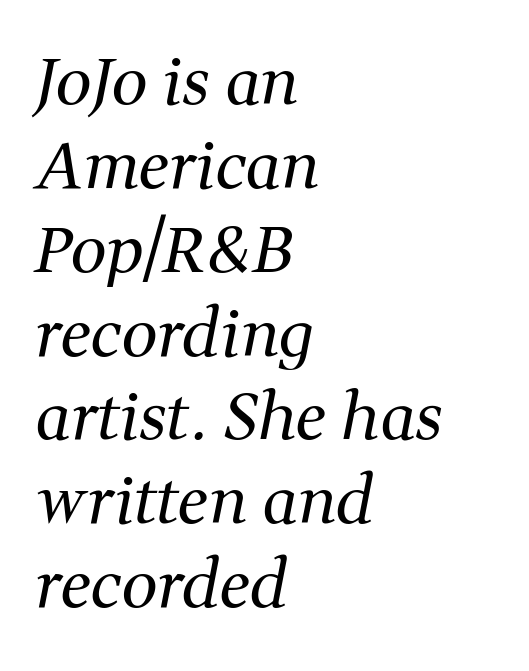
{"serif": "yes", "italic": "yes", "lean": "right", "slant_degrees": 11, "bold": "no", "weight": "regular", "width": "normal", "stroke_contrast": "medium", "x_height": "medium", "monospaced": "no", "underline": "no", "align": "left", "line_spacing": "normal", "line_spacing_ratio": 1.31, "letter_spacing": "normal", "letter_spacing_em": 0.0, "glyph_px": 64}
